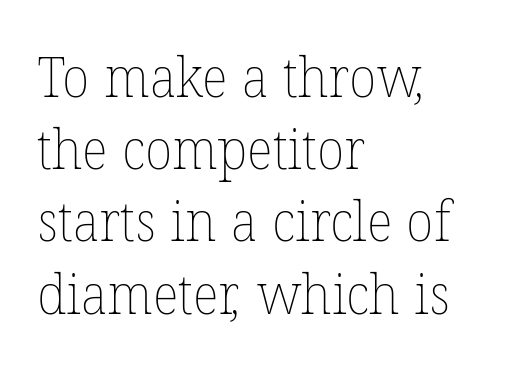
{"bold": "no", "weight": "thin", "width": "normal", "stroke_contrast": "low", "x_height": "medium", "monospaced": "no", "underline": "no", "align": "left", "line_spacing": "normal", "line_spacing_ratio": 1.29, "letter_spacing": "normal", "letter_spacing_em": 0.0, "glyph_px": 56}
